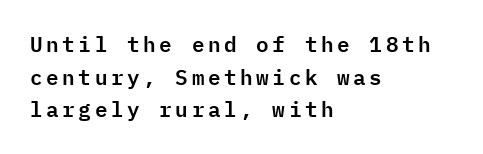
{"italic": "no", "underline": "no", "align": "left", "line_spacing": "normal", "line_spacing_ratio": 1.55, "glyph_px": 21}
